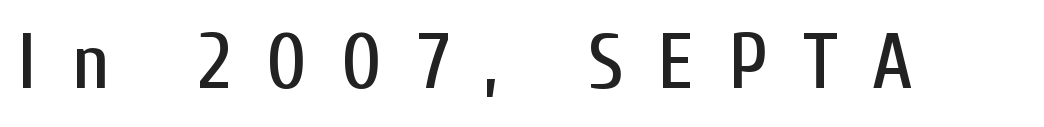
The image shows 78 px condensed sans-serif type, upright; set unusually wide letter spacing (+0.45 em), not underlined; low stroke contrast and a medium x-height.
